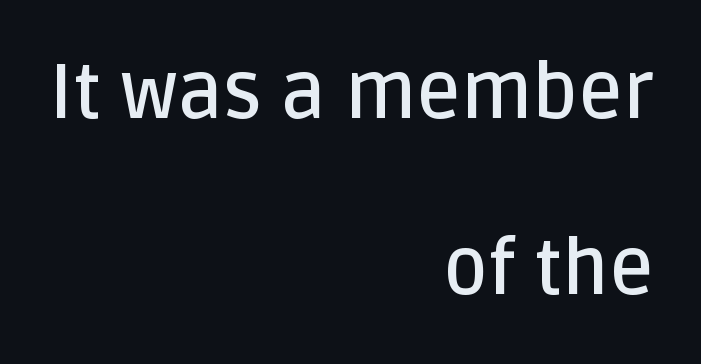
Q: Is the text bold? A: Semi-bold.
Q: Is the text italic (slanted)? A: No, it is upright.
Q: Is the typeface a serif or a sans-serif typeface? A: Sans-serif.
Q: Is the text underlined? A: No.
Q: How is the paragraph aligned? A: Right-aligned.
Q: Is the spacing between letters normal or unusually wide? A: Normal.
Q: Is the spacing between lines tight, normal or loose? A: Loose.
Q: Width (condensed, normal, or wide)? A: Normal.
Q: Stroke contrast? A: Low.
Q: x-height? A: Large.
Q: Monospaced? A: No.
